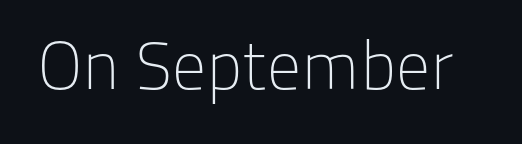
The image shows 67 px light sans-serif type, upright; set normal letter spacing, not underlined; low stroke contrast and a medium x-height.
